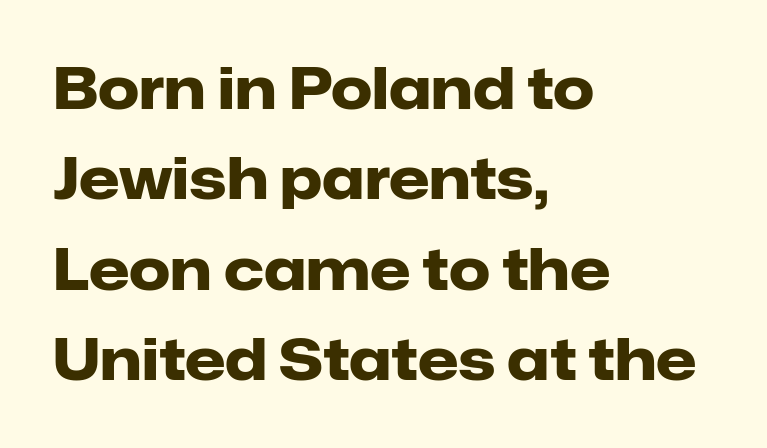
{"serif": "no", "italic": "no", "bold": "yes", "weight": "heavy", "width": "normal", "stroke_contrast": "low", "x_height": "medium", "monospaced": "no", "underline": "no", "align": "left", "line_spacing": "normal", "line_spacing_ratio": 1.56, "letter_spacing": "normal", "letter_spacing_em": 0.0, "glyph_px": 58}
